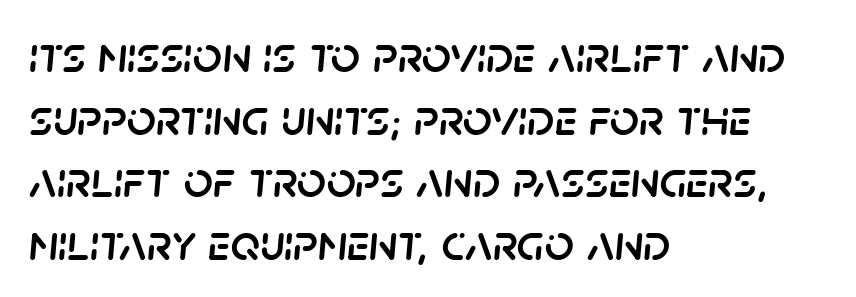
Each letter keeps its own natural width here, so spacing adapts to shape. Words appear dense and cohesive because spacing is normal. Slant detected: the letters are inclined. Teacher's note: observe the even left margin — that is flush-left alignment. The passage shown is not underscored anywhere.
